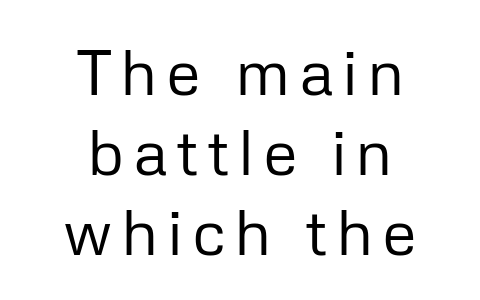
Q: Is the text bold? A: No.
Q: Is the text italic (slanted)? A: No, it is upright.
Q: Is the typeface a serif or a sans-serif typeface? A: Sans-serif.
Q: Is the text underlined? A: No.
Q: How is the paragraph aligned? A: Centered.
Q: Is the spacing between lines tight, normal or loose? A: Normal.
Q: Width (condensed, normal, or wide)? A: Normal.
Q: Stroke contrast? A: Low.
Q: x-height? A: Medium.
Q: Monospaced? A: No.
